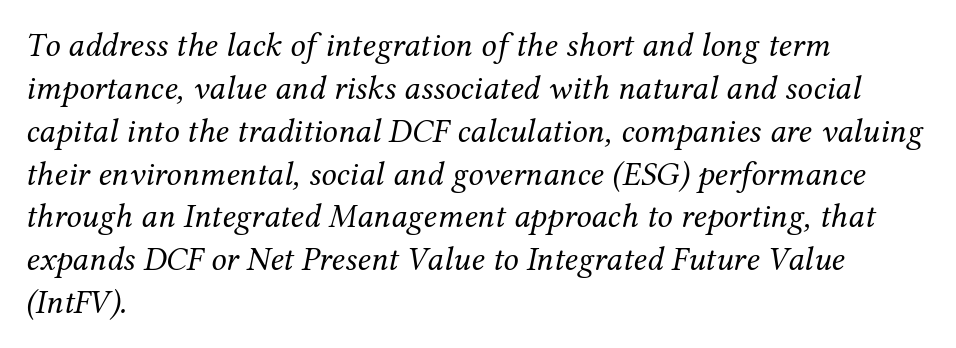
{"serif": "yes", "italic": "yes", "lean": "right", "slant_degrees": 12, "bold": "no", "weight": "regular", "width": "normal", "stroke_contrast": "medium", "x_height": "medium", "monospaced": "no", "underline": "no", "align": "left", "line_spacing": "normal", "line_spacing_ratio": 1.26, "letter_spacing": "normal", "letter_spacing_em": 0.0, "glyph_px": 34}
